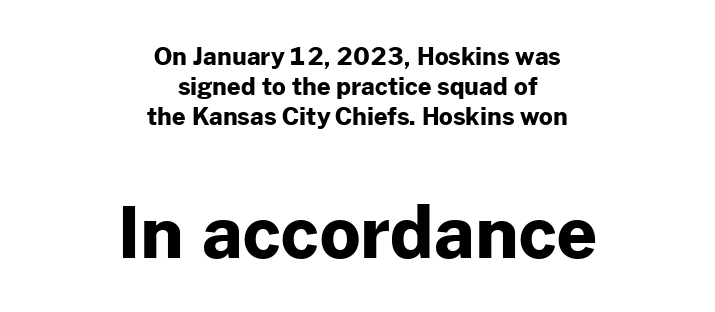
{"serif": "no", "italic": "no", "bold": "yes", "weight": "bold", "width": "normal", "stroke_contrast": "low", "x_height": "medium", "monospaced": "no", "underline": "no", "align": "center", "line_spacing": "normal", "line_spacing_ratio": 1.26, "letter_spacing": "normal", "letter_spacing_em": 0.0, "larger_block": "second", "size_ratio": 2.96, "glyph_px": 71}
